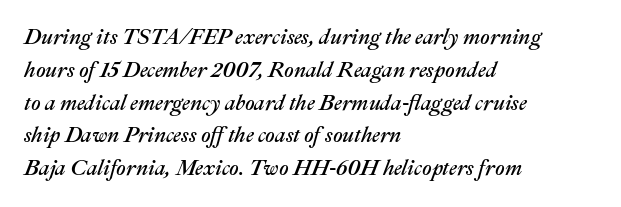
The image shows 21 px text type, italic (leaning right); set left-aligned, normal line spacing (1.56x), normal letter spacing, not underlined.
